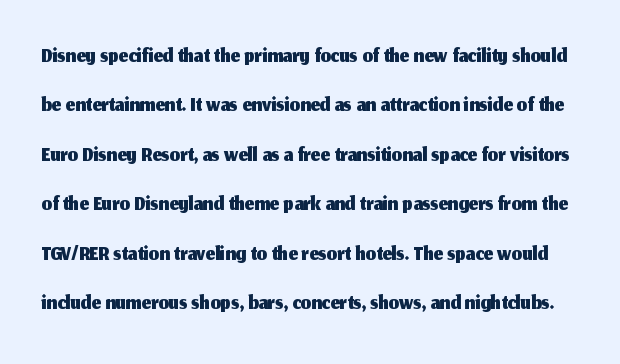
The image shows 33 px sans-serif type, upright; set normal line spacing (1.5x), normal letter spacing, not underlined; medium stroke contrast and a medium x-height.
